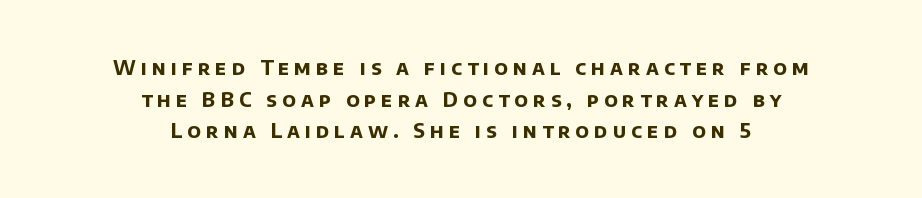
The image shows 20 px bold type; set centered, normal line spacing (1.58x), unusually wide letter spacing (+0.25 em), not underlined.
